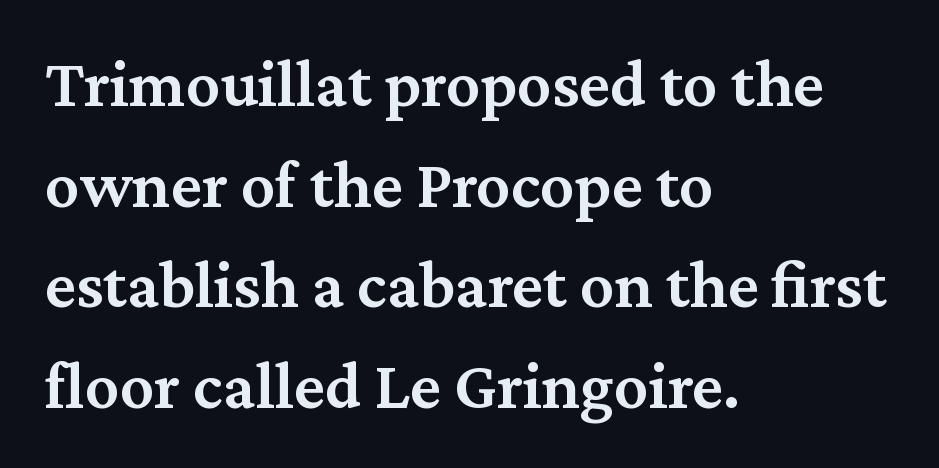
{"serif": "yes", "italic": "no", "bold": "semi", "weight": "semibold", "width": "normal", "stroke_contrast": "medium", "x_height": "medium", "monospaced": "no", "underline": "no", "align": "left", "line_spacing": "normal", "line_spacing_ratio": 1.48, "letter_spacing": "normal", "letter_spacing_em": 0.0, "glyph_px": 68}
